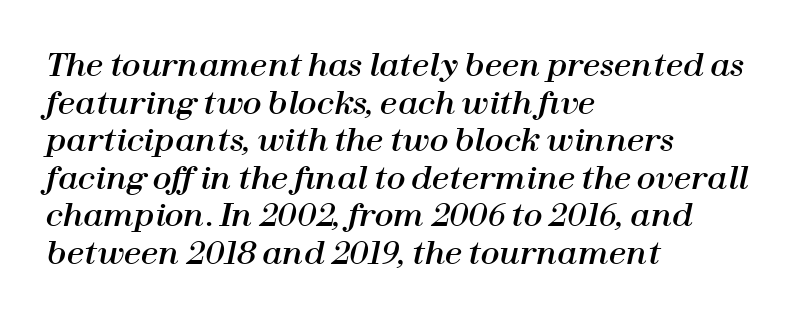
Q: Is the text italic (slanted)? A: Yes, it leans right by about 12 degrees.
Q: Is the text underlined? A: No.
Q: How is the paragraph aligned? A: Left-aligned.
Q: Is the spacing between letters normal or unusually wide? A: Normal.
Q: Width (condensed, normal, or wide)? A: Normal.
Q: Stroke contrast? A: High.
Q: x-height? A: Medium.
Q: Monospaced? A: No.
